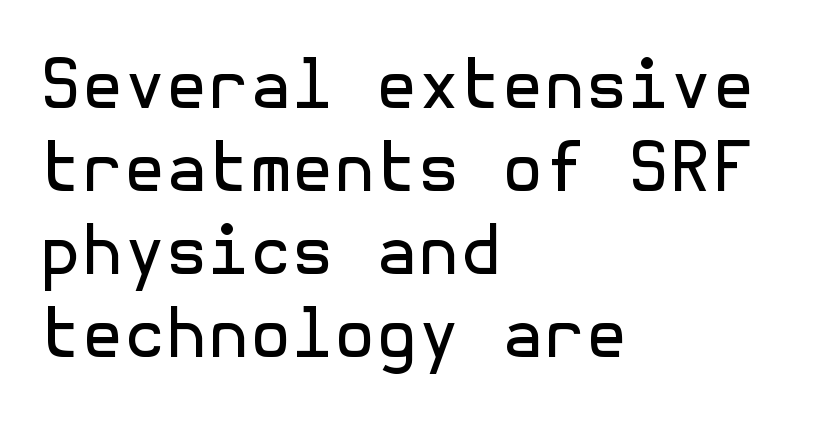
Heft: none added — not bold. When letters stand straight like this, we call the style roman or upright. Compared with a centered layout, this one pins lines to the left instead. Anything drawn beneath the words? Only blank space. Font category for this specimen: sans-serif. Glyph-to-glyph distance matches everyday printed text.
